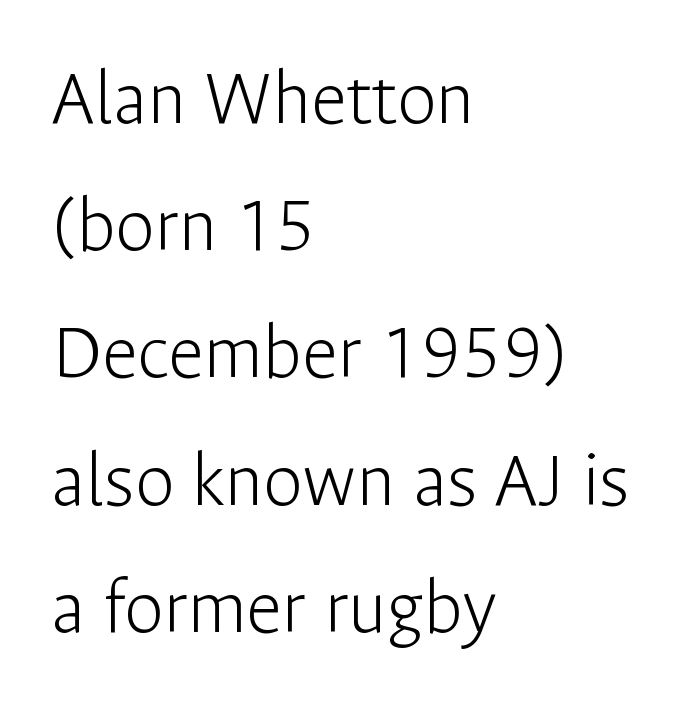
Q: Is the text bold? A: No.
Q: Is the text italic (slanted)? A: No, it is upright.
Q: Is the typeface a serif or a sans-serif typeface? A: Sans-serif.
Q: Is the text underlined? A: No.
Q: How is the paragraph aligned? A: Left-aligned.
Q: Is the spacing between letters normal or unusually wide? A: Normal.
Q: Is the spacing between lines tight, normal or loose? A: Normal.
Q: Width (condensed, normal, or wide)? A: Normal.
Q: Stroke contrast? A: Low.
Q: x-height? A: Medium.
Q: Monospaced? A: No.
